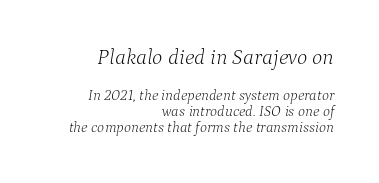
Q: Is the text bold? A: No.
Q: Is the text italic (slanted)? A: Yes, it leans right by about 9 degrees.
Q: Is the text underlined? A: No.
Q: How is the paragraph aligned? A: Right-aligned.
Q: Is the spacing between letters normal or unusually wide? A: Normal.
Q: Is the spacing between lines tight, normal or loose? A: Tight.
Q: Which block of text is set in a larger size, the first (top) or the second (bottom)? A: The first (top) one.
